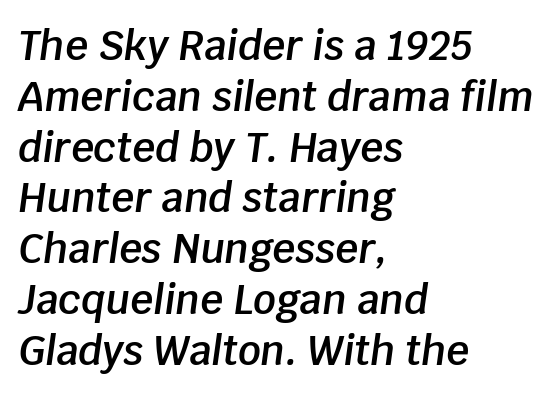
The image shows 40 px semibold type, italic (leaning right); set left-aligned, normal line spacing (1.27x), normal letter spacing, not underlined; low stroke contrast and a large x-height.
